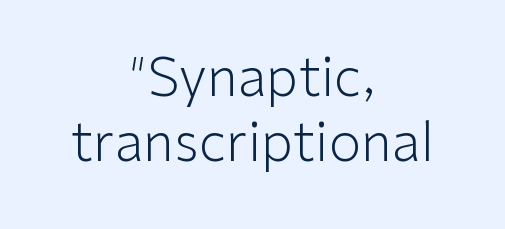
Q: Is the text bold? A: No.
Q: Is the text italic (slanted)? A: No, it is upright.
Q: Is the typeface a serif or a sans-serif typeface? A: Sans-serif.
Q: Is the text underlined? A: No.
Q: How is the paragraph aligned? A: Centered.
Q: Is the spacing between letters normal or unusually wide? A: Normal.
Q: Width (condensed, normal, or wide)? A: Normal.
Q: Stroke contrast? A: Low.
Q: x-height? A: Medium.
Q: Monospaced? A: No.
